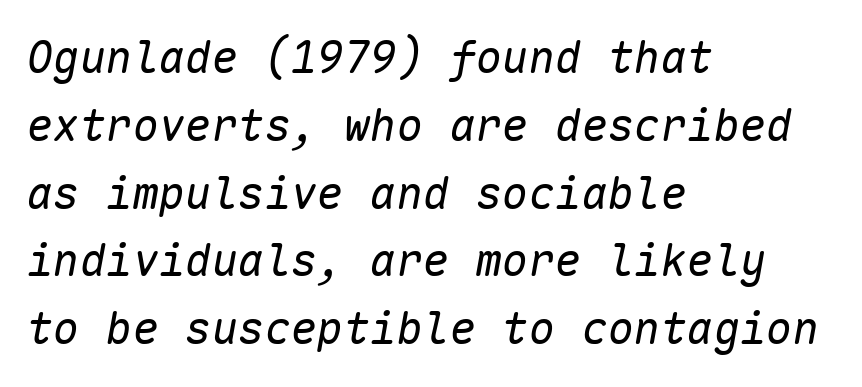
Q: Is the text bold? A: No.
Q: Is the text italic (slanted)? A: Yes, it leans right by about 10 degrees.
Q: Is the text underlined? A: No.
Q: How is the paragraph aligned? A: Left-aligned.
Q: Is the spacing between letters normal or unusually wide? A: Normal.
Q: Is the spacing between lines tight, normal or loose? A: Normal.
Q: Width (condensed, normal, or wide)? A: Normal.
Q: Stroke contrast? A: Low.
Q: x-height? A: Medium.
Q: Monospaced? A: Yes.
